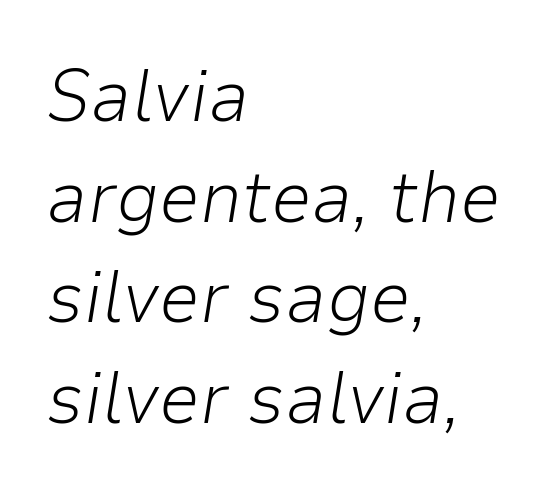
Underlining? Definitely not there. This sample is left-justified, so line endings fall wherever the words run out. The letters advance in unequal steps, a hallmark of proportional type. Quick note: italic.
